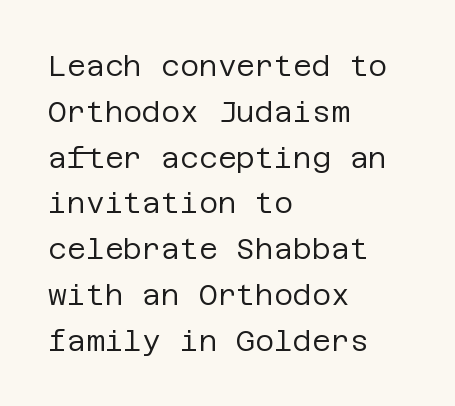
The image shows 29 px regular-weight sans-serif type, upright; set left-aligned, normal line spacing (1.58x), normal letter spacing, not underlined; low stroke contrast and a large x-height.
